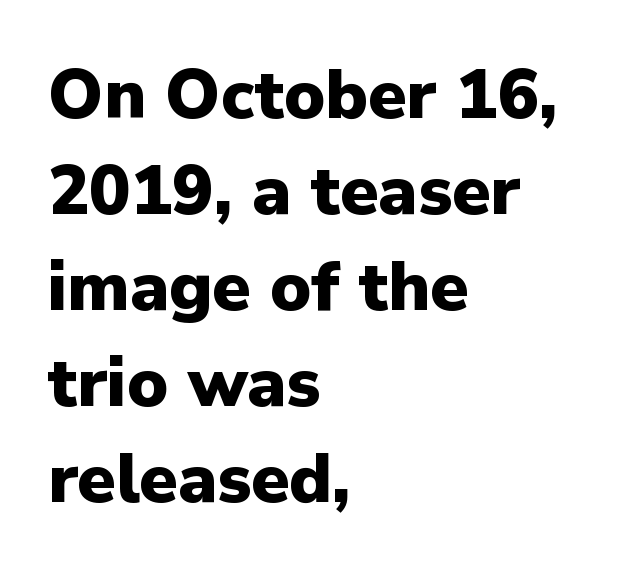
{"serif": "no", "italic": "no", "bold": "yes", "weight": "heavy", "width": "normal", "stroke_contrast": "low", "x_height": "medium", "monospaced": "no", "underline": "no", "align": "left", "line_spacing": "normal", "line_spacing_ratio": 1.39, "letter_spacing": "normal", "letter_spacing_em": 0.0, "glyph_px": 69}
